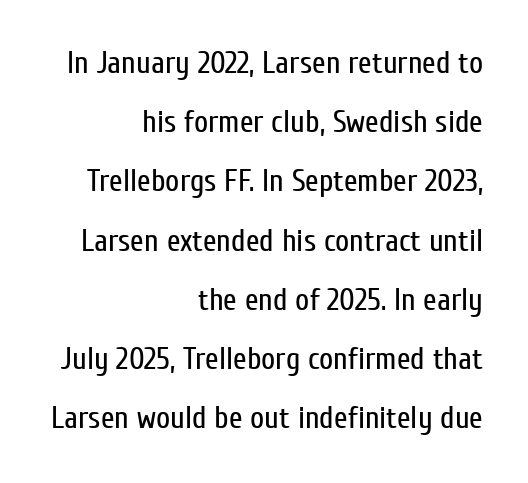
Q: Is the text bold? A: No.
Q: Is the text italic (slanted)? A: No, it is upright.
Q: Is the typeface a serif or a sans-serif typeface? A: Sans-serif.
Q: Is the text underlined? A: No.
Q: How is the paragraph aligned? A: Right-aligned.
Q: Is the spacing between letters normal or unusually wide? A: Normal.
Q: Is the spacing between lines tight, normal or loose? A: Loose.
Q: Width (condensed, normal, or wide)? A: Condensed.
Q: Stroke contrast? A: Low.
Q: x-height? A: Medium.
Q: Monospaced? A: No.
